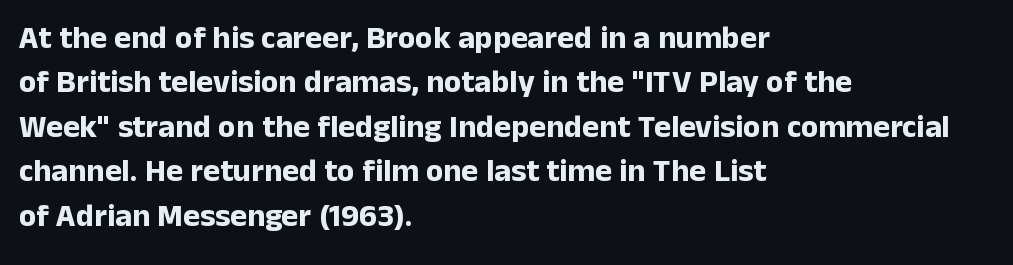
The image shows 32 px bold sans-serif type, upright; set left-aligned, normal line spacing (1.39x), normal letter spacing, not underlined; low stroke contrast and a medium x-height.
